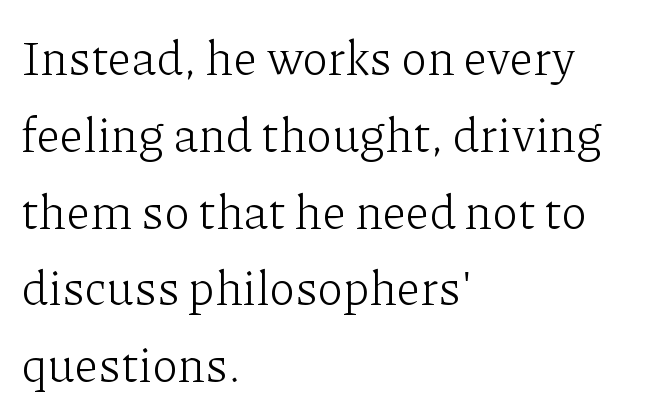
{"serif": "yes", "italic": "no", "bold": "no", "weight": "light", "width": "normal", "stroke_contrast": "low", "x_height": "medium", "monospaced": "no", "underline": "no", "align": "left", "line_spacing": "normal", "line_spacing_ratio": 1.6, "letter_spacing": "normal", "letter_spacing_em": 0.0, "glyph_px": 48}
